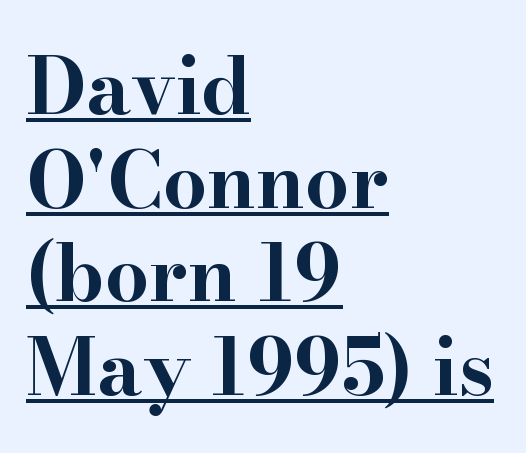
Characters remain perfectly vertical along every line. Observe the serifs anchoring each vertical stroke in this sample. A full-strength bold gives these letters their thick strokes. The sample's only ornament is a line tracing under the words.
